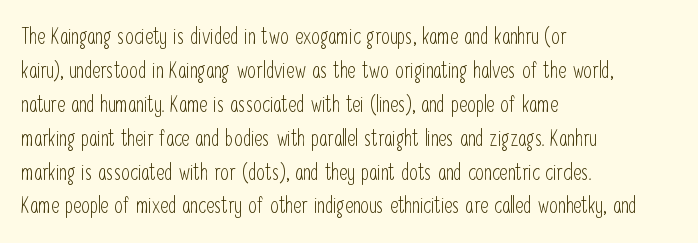
Q: Is the text bold? A: No.
Q: Is the text italic (slanted)? A: No, it is upright.
Q: Is the text underlined? A: No.
Q: How is the paragraph aligned? A: Left-aligned.
Q: Is the spacing between letters normal or unusually wide? A: Normal.
Q: Is the spacing between lines tight, normal or loose? A: Normal.
